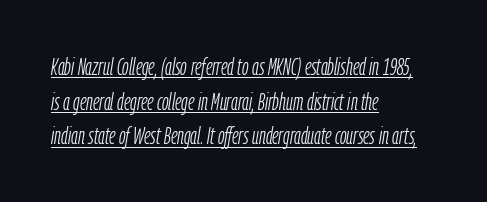
The lettering is marked with a stroke running underneath it. Is this a heavy cut? Hardly; it is regular or lighter. The text block is weighted toward the left margin, trailing off unevenly rightward. The rendering uses a moderate line-height, typical for paragraphs. Look at the tracking — it's just the regular setting, nothing added. Looking at the ascenders, they clearly lean.
